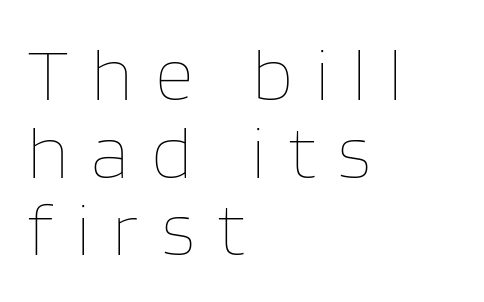
This reads as an unemphasized weight, regular at the heaviest. Character widths vary here, with narrow letters taking less room than wide ones. Each new line begins almost immediately beneath the previous one. Plain, unruled lines of type.
